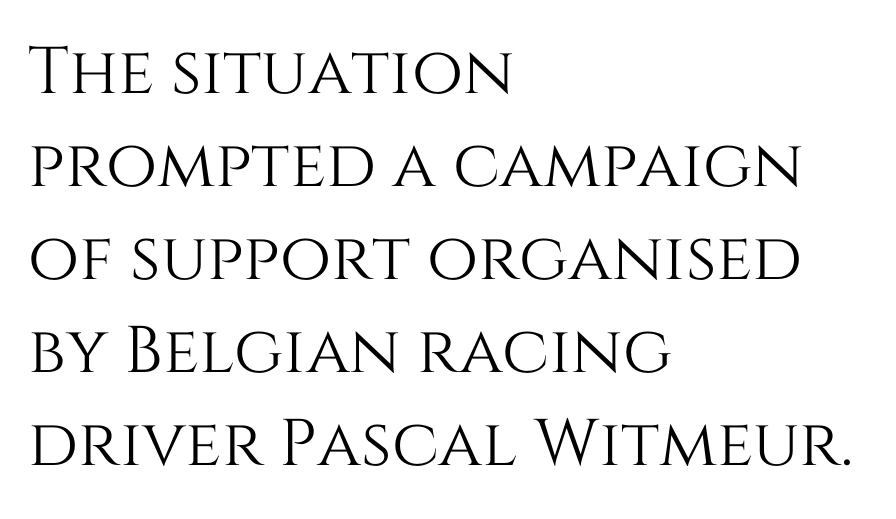
{"italic": "no", "width": "normal", "stroke_contrast": "medium", "x_height": "large", "monospaced": "no", "underline": "no", "align": "left", "line_spacing": "normal", "line_spacing_ratio": 1.41, "letter_spacing": "normal", "letter_spacing_em": 0.0, "glyph_px": 66}
